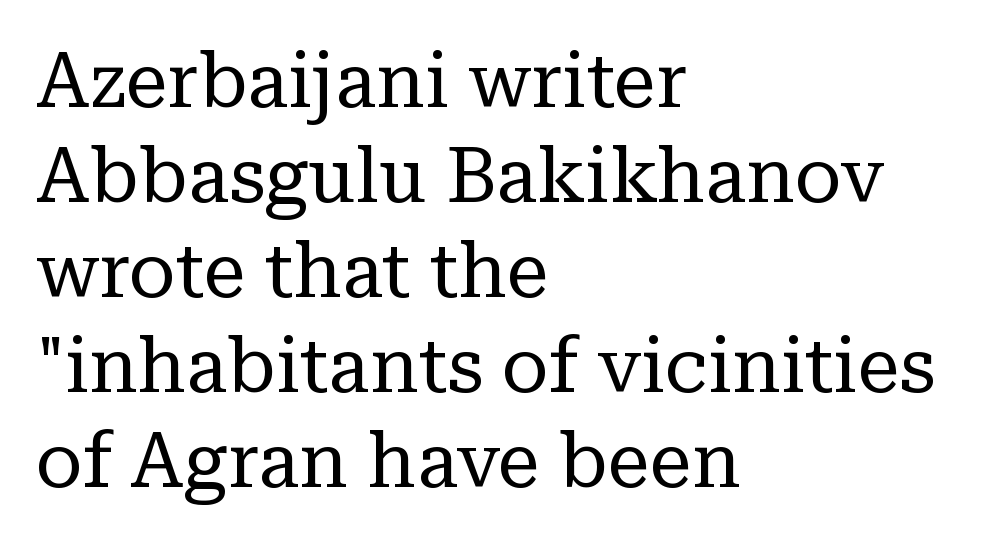
Q: Is the text bold? A: No.
Q: Is the text italic (slanted)? A: No, it is upright.
Q: Is the typeface a serif or a sans-serif typeface? A: Serif.
Q: Is the text underlined? A: No.
Q: How is the paragraph aligned? A: Left-aligned.
Q: Is the spacing between letters normal or unusually wide? A: Normal.
Q: Is the spacing between lines tight, normal or loose? A: Normal.
Q: Width (condensed, normal, or wide)? A: Normal.
Q: Stroke contrast? A: Low.
Q: x-height? A: Medium.
Q: Monospaced? A: No.
